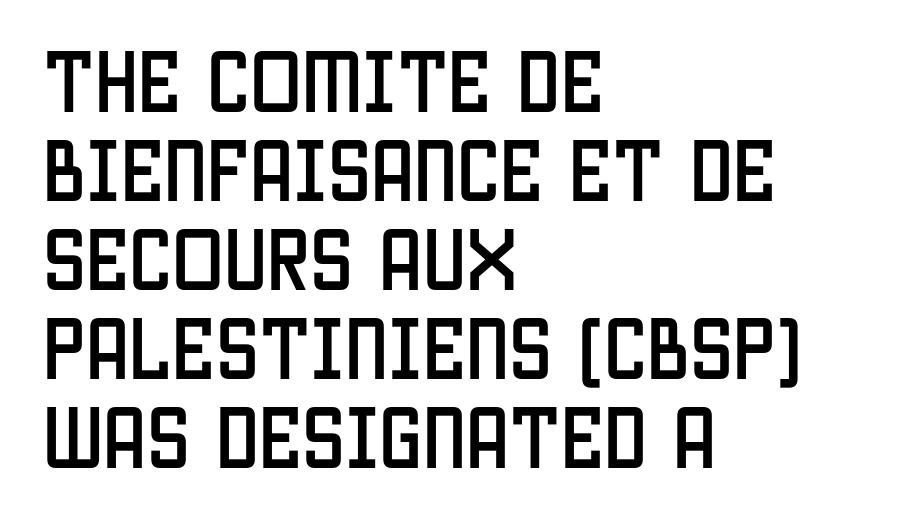
Q: Is the text italic (slanted)? A: No, it is upright.
Q: Is the typeface a serif or a sans-serif typeface? A: Sans-serif.
Q: Is the text underlined? A: No.
Q: How is the paragraph aligned? A: Left-aligned.
Q: Is the spacing between letters normal or unusually wide? A: Normal.
Q: Is the spacing between lines tight, normal or loose? A: Normal.
Q: Width (condensed, normal, or wide)? A: Condensed.
Q: Stroke contrast? A: Low.
Q: x-height? A: Large.
Q: Monospaced? A: No.
